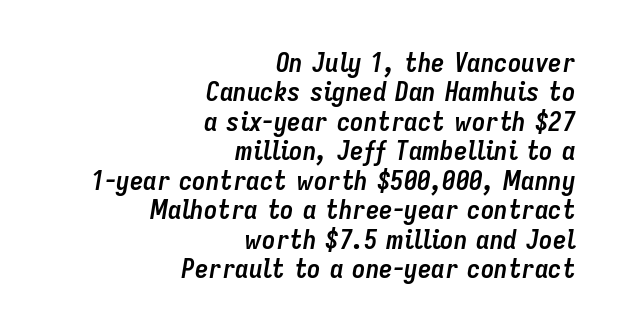
The image shows 27 px bold type, italic (leaning right); set right-aligned, tight line spacing (1.09x), normal letter spacing, not underlined.
